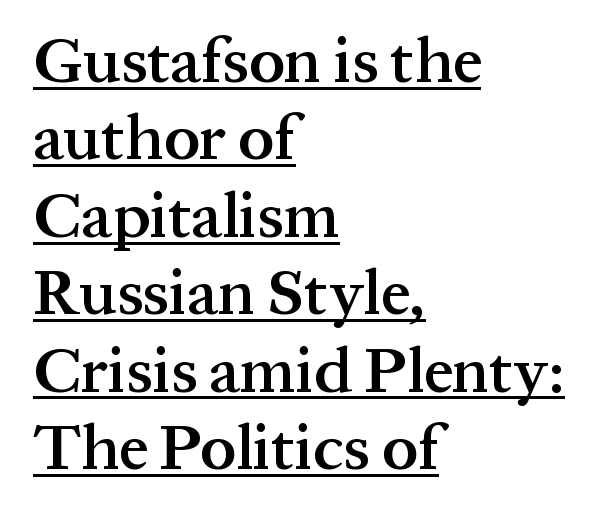
These lines were composed using upright roman letters. A typesetter would call this proportional, since set widths differ per character. Underlining? Definitely there. Look at the tracking — it's just the regular setting, nothing added.
